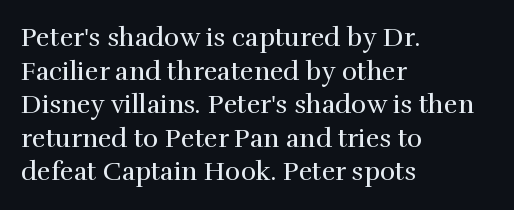
Q: Is the text bold? A: No.
Q: Is the text italic (slanted)? A: No, it is upright.
Q: Is the text underlined? A: No.
Q: How is the paragraph aligned? A: Left-aligned.
Q: Is the spacing between letters normal or unusually wide? A: Normal.
Q: Is the spacing between lines tight, normal or loose? A: Normal.
